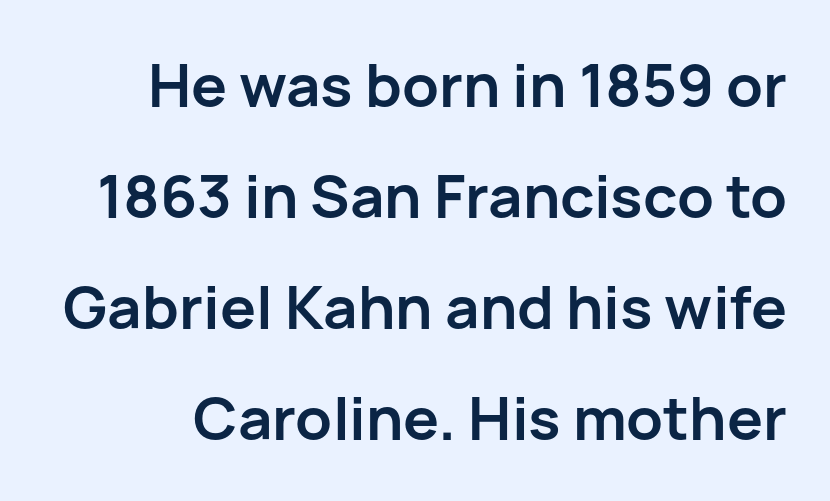
Q: Is the text bold? A: Yes.
Q: Is the text italic (slanted)? A: No, it is upright.
Q: Is the typeface a serif or a sans-serif typeface? A: Sans-serif.
Q: Is the text underlined? A: No.
Q: Is the spacing between letters normal or unusually wide? A: Normal.
Q: Width (condensed, normal, or wide)? A: Normal.
Q: Stroke contrast? A: Low.
Q: x-height? A: Medium.
Q: Monospaced? A: No.
